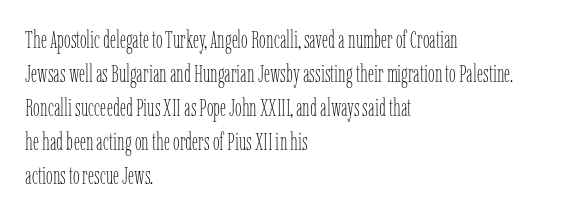
{"italic": "no", "bold": "no", "underline": "no", "align": "left", "line_spacing": "normal", "line_spacing_ratio": 1.42, "letter_spacing": "normal", "letter_spacing_em": 0.0, "glyph_px": 24}
